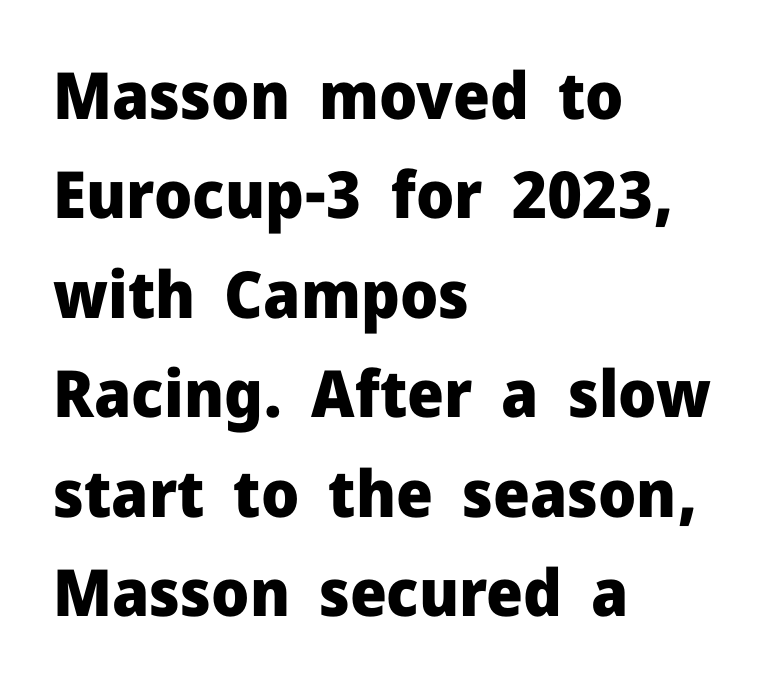
{"serif": "no", "italic": "no", "bold": "yes", "weight": "heavy", "width": "normal", "stroke_contrast": "low", "x_height": "medium", "monospaced": "no", "underline": "no", "align": "left", "line_spacing": "normal", "line_spacing_ratio": 1.53, "letter_spacing": "normal", "letter_spacing_em": 0.0, "glyph_px": 65}
